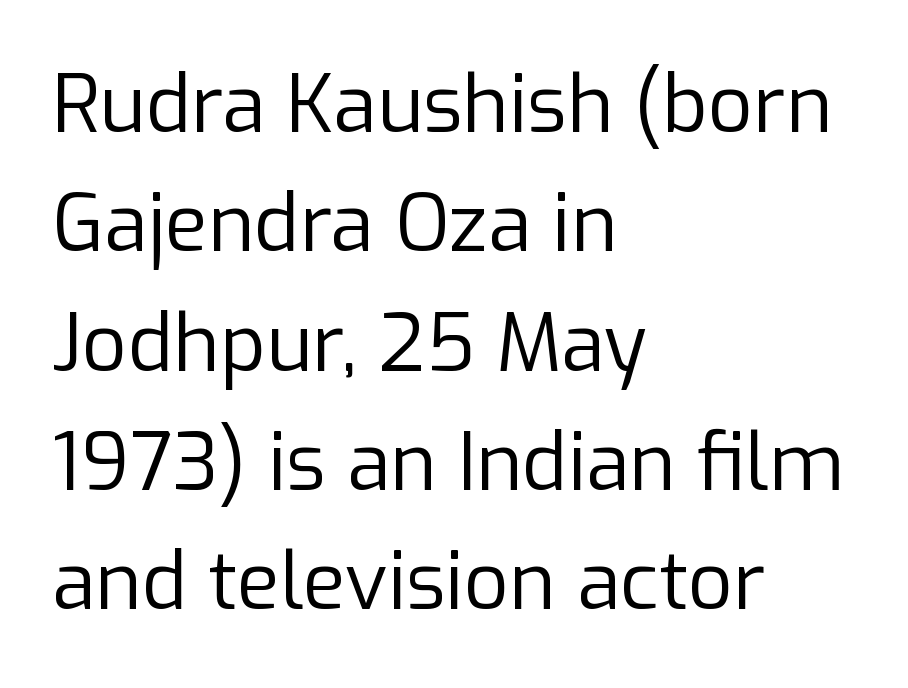
The image shows 79 px regular-weight sans-serif type, upright; set left-aligned, normal line spacing (1.51x), normal letter spacing, not underlined; low stroke contrast and a medium x-height.
